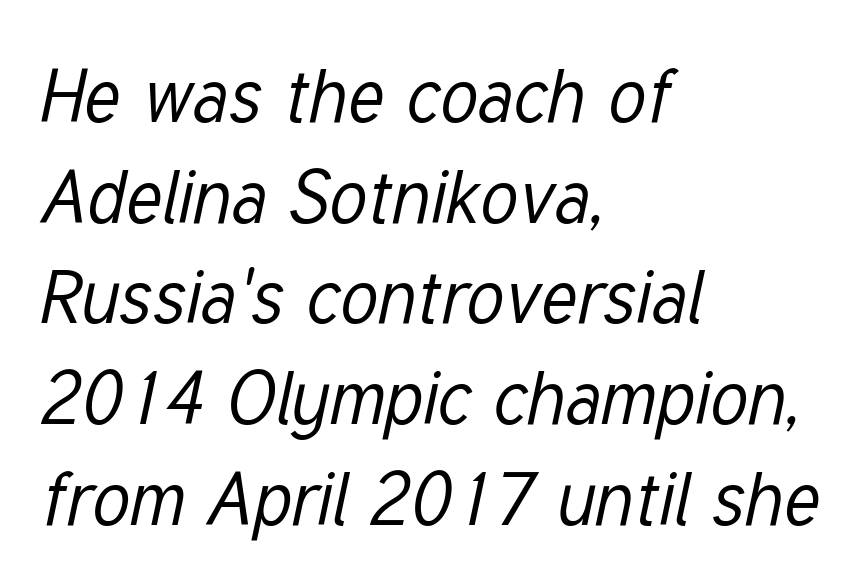
{"italic": "yes", "lean": "right", "slant_degrees": 12, "bold": "no", "weight": "regular", "width": "condensed", "stroke_contrast": "low", "x_height": "medium", "monospaced": "no", "underline": "no", "align": "left", "line_spacing": "normal", "line_spacing_ratio": 1.36, "letter_spacing": "normal", "letter_spacing_em": 0.0, "glyph_px": 74}
